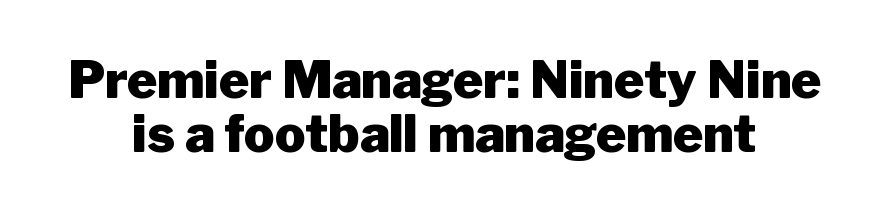
The image shows 51 px heavy sans-serif type, upright; set centered, tight line spacing (1.05x), normal letter spacing, not underlined; low stroke contrast and a medium x-height.
